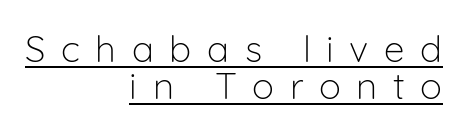
{"serif": "no", "italic": "no", "bold": "no", "weight": "light", "width": "normal", "stroke_contrast": "low", "x_height": "medium", "monospaced": "no", "underline": "yes", "align": "right", "line_spacing": "tight", "line_spacing_ratio": 1.0, "letter_spacing": "wide", "letter_spacing_em": 0.42, "glyph_px": 37}
